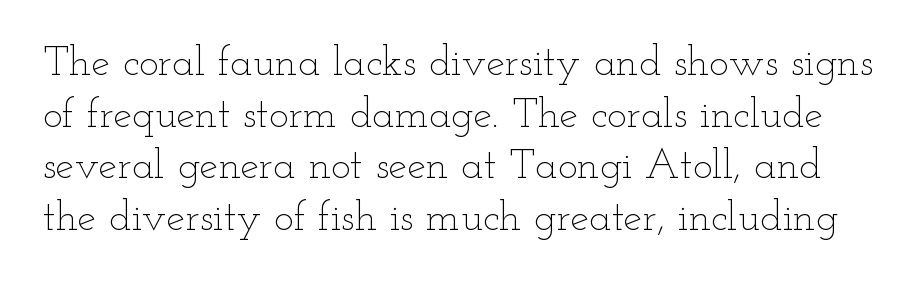
The weight tops out at a normal text grade. A typesetter would call this proportional, since set widths differ per character. Type without underlining. Does extra space separate the letters? No, they use regular spacing. These lines were composed using upright roman letters.
